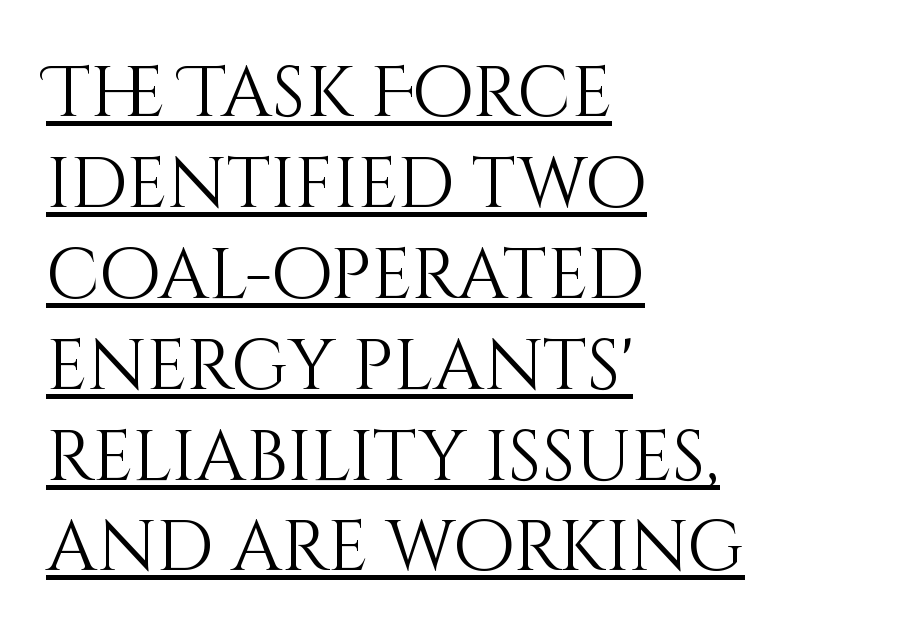
Ascenders rise straight up at ninety degrees. Honestly, the underline is the first thing you notice here. Is this a fixed-width face? No — the glyphs have proportional, varying widths. Reading down the column, the eye jumps a familiar distance to each next line. The letterforms sit shoulder to shoulder at normal distance. A student would call this left alignment; a typographer would say flush left, rag right.
